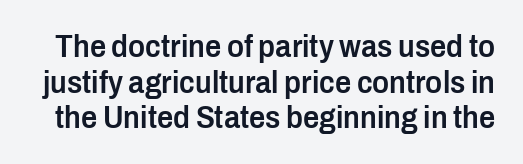
Q: Is the text bold? A: Semi-bold.
Q: Is the text italic (slanted)? A: No, it is upright.
Q: Is the typeface a serif or a sans-serif typeface? A: Sans-serif.
Q: Is the text underlined? A: No.
Q: Is the spacing between letters normal or unusually wide? A: Normal.
Q: Is the spacing between lines tight, normal or loose? A: Tight.
Q: Width (condensed, normal, or wide)? A: Condensed.
Q: Stroke contrast? A: Low.
Q: x-height? A: Medium.
Q: Monospaced? A: No.
